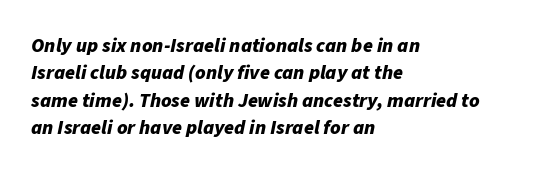
The image shows 20 px bold type, italic (leaning right); set left-aligned, normal line spacing (1.37x), normal letter spacing, not underlined.
